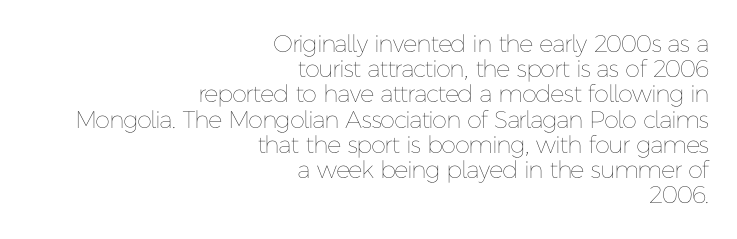
{"italic": "no", "bold": "no", "underline": "no", "align": "right", "line_spacing": "tight", "line_spacing_ratio": 1.05, "letter_spacing": "normal", "letter_spacing_em": 0.0, "glyph_px": 24}
